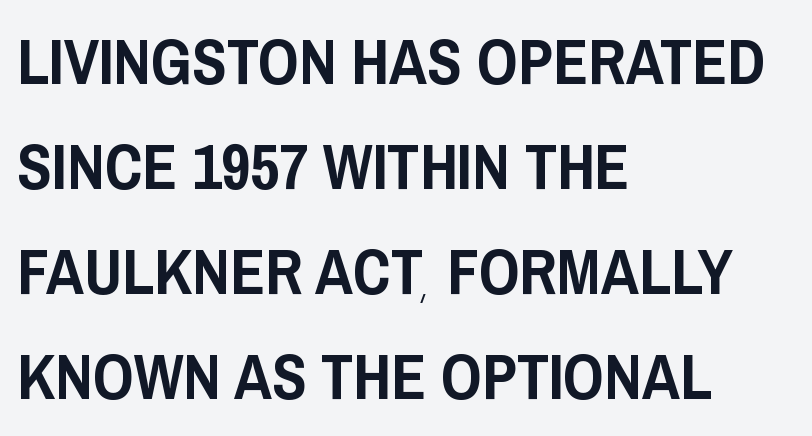
Q: Is the text italic (slanted)? A: No, it is upright.
Q: Is the typeface a serif or a sans-serif typeface? A: Sans-serif.
Q: Is the text underlined? A: No.
Q: How is the paragraph aligned? A: Left-aligned.
Q: Is the spacing between letters normal or unusually wide? A: Normal.
Q: Is the spacing between lines tight, normal or loose? A: Normal.
Q: Width (condensed, normal, or wide)? A: Condensed.
Q: Stroke contrast? A: Low.
Q: x-height? A: Large.
Q: Monospaced? A: No.
